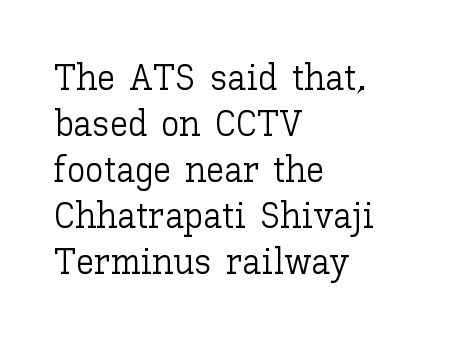
Think of a printed novel: that variable character pitch is what you see here. Does extra space separate the letters? No, they use regular spacing. No chunkiness to these letters — they're not bold. A clean baseline with only descenders dipping below it. In terms of posture, this sample is upright. Visually the block forms a straight wall on the left and a jagged coastline on the right.
